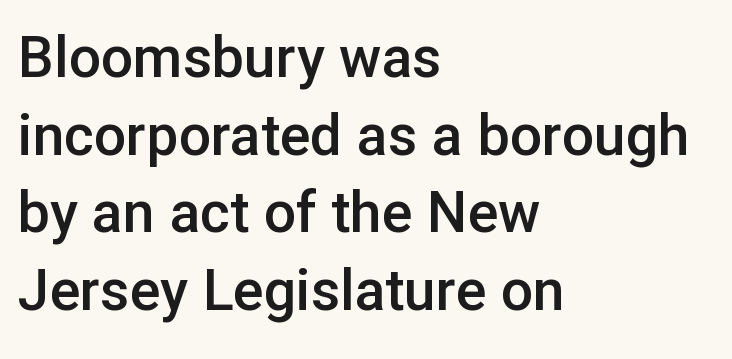
Q: Is the text bold? A: Semi-bold.
Q: Is the text italic (slanted)? A: No, it is upright.
Q: Is the typeface a serif or a sans-serif typeface? A: Sans-serif.
Q: Is the text underlined? A: No.
Q: How is the paragraph aligned? A: Left-aligned.
Q: Is the spacing between letters normal or unusually wide? A: Normal.
Q: Is the spacing between lines tight, normal or loose? A: Normal.
Q: Width (condensed, normal, or wide)? A: Normal.
Q: Stroke contrast? A: Low.
Q: x-height? A: Medium.
Q: Monospaced? A: No.
